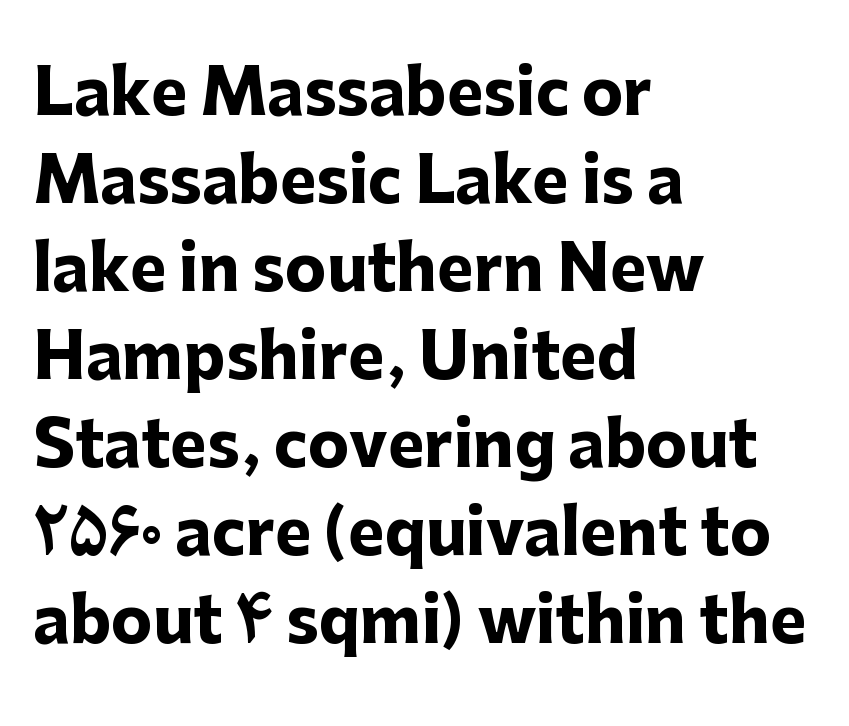
Q: Is the text bold? A: Yes.
Q: Is the text italic (slanted)? A: No, it is upright.
Q: Is the typeface a serif or a sans-serif typeface? A: Sans-serif.
Q: Is the text underlined? A: No.
Q: How is the paragraph aligned? A: Left-aligned.
Q: Is the spacing between letters normal or unusually wide? A: Normal.
Q: Is the spacing between lines tight, normal or loose? A: Normal.
Q: Width (condensed, normal, or wide)? A: Normal.
Q: Stroke contrast? A: Low.
Q: x-height? A: Medium.
Q: Monospaced? A: No.
